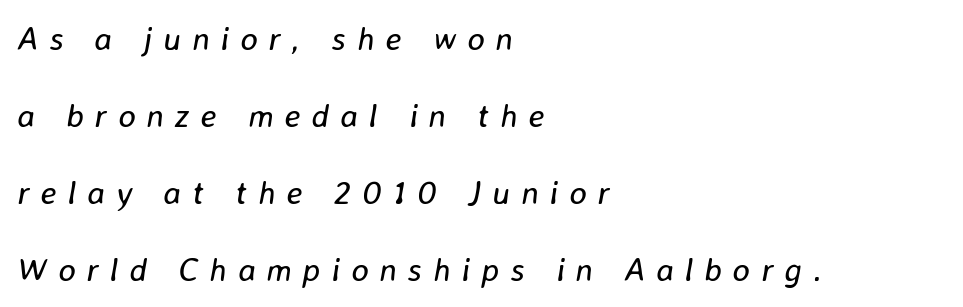
Q: Is the text bold? A: No.
Q: Is the text italic (slanted)? A: Yes, it leans right by about 8 degrees.
Q: Is the text underlined? A: No.
Q: How is the paragraph aligned? A: Left-aligned.
Q: Is the spacing between letters normal or unusually wide? A: Unusually wide.
Q: Is the spacing between lines tight, normal or loose? A: Loose.
Q: Width (condensed, normal, or wide)? A: Normal.
Q: Stroke contrast? A: Low.
Q: x-height? A: Medium.
Q: Monospaced? A: No.
